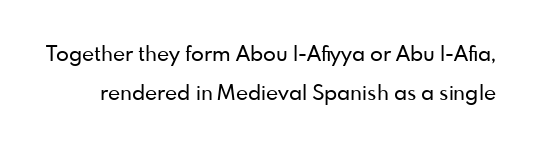
The image shows 21 px text type, upright; set line spacing 1.86x, normal letter spacing, not underlined.
